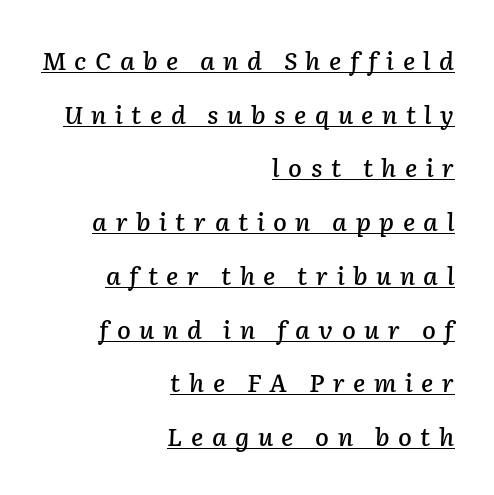
Q: Is the text italic (slanted)? A: Yes, it leans right by about 2 degrees.
Q: Is the text underlined? A: Yes.
Q: How is the paragraph aligned? A: Right-aligned.
Q: Is the spacing between letters normal or unusually wide? A: Unusually wide.
Q: Is the spacing between lines tight, normal or loose? A: Loose.
